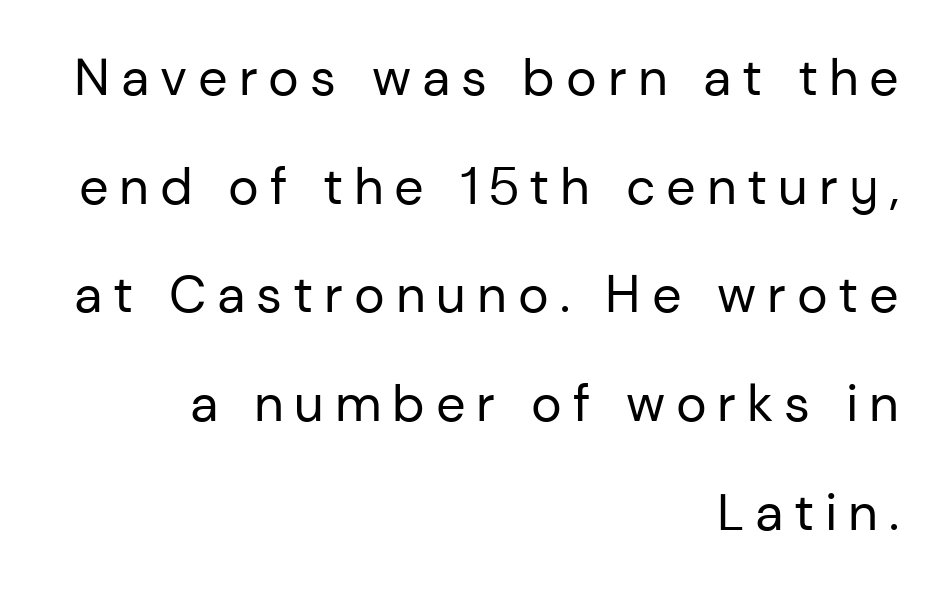
Q: Is the text bold? A: No.
Q: Is the text italic (slanted)? A: No, it is upright.
Q: Is the typeface a serif or a sans-serif typeface? A: Sans-serif.
Q: Is the text underlined? A: No.
Q: How is the paragraph aligned? A: Right-aligned.
Q: Is the spacing between letters normal or unusually wide? A: Unusually wide.
Q: Is the spacing between lines tight, normal or loose? A: Loose.
Q: Width (condensed, normal, or wide)? A: Normal.
Q: Stroke contrast? A: Low.
Q: x-height? A: Medium.
Q: Monospaced? A: No.
